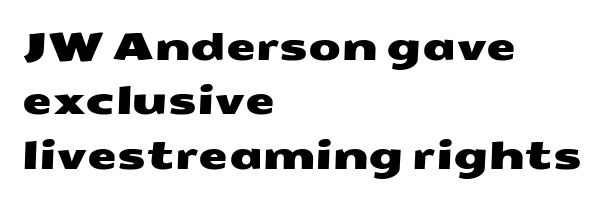
Q: Is the typeface a serif or a sans-serif typeface? A: Sans-serif.
Q: Is the text underlined? A: No.
Q: How is the paragraph aligned? A: Left-aligned.
Q: Is the spacing between letters normal or unusually wide? A: Normal.
Q: Is the spacing between lines tight, normal or loose? A: Normal.
Q: Width (condensed, normal, or wide)? A: Wide.
Q: Stroke contrast? A: Medium.
Q: x-height? A: Medium.
Q: Monospaced? A: No.
